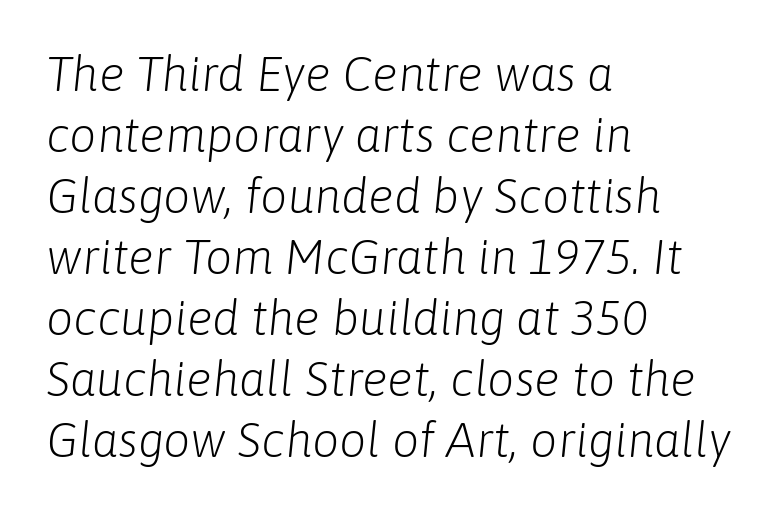
Words appear dense and cohesive because spacing is normal. On a weight scale, this lands at 450 or below. The rows are spaced the way most documents space them. An italicized treatment has been applied to the whole sample. This sample has the flowing, uneven cadence of proportional lettering. Alignment: flush left.
